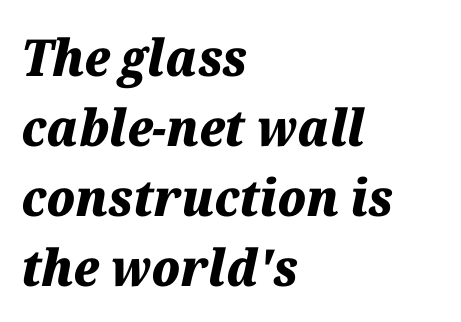
In terms of weight, the rendering is a true, heavy bold. The rendering uses natural spacing where letterforms have individual widths. You could call the tracking neutral — neither tight nor loose. Is the type slanted? Yes — the strokes lean at a clear angle.
